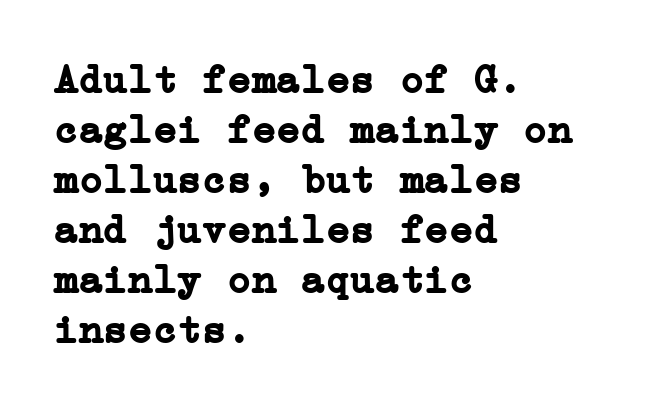
The image shows 41 px semibold serif type, upright; set left-aligned, line spacing 1.22x, normal letter spacing, not underlined; low stroke contrast and a medium x-height.
